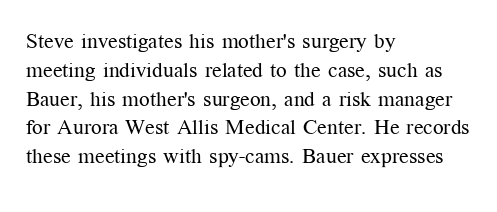
{"italic": "no", "bold": "no", "underline": "no", "align": "left", "line_spacing": "normal", "line_spacing_ratio": 1.37, "letter_spacing": "normal", "letter_spacing_em": 0.0, "glyph_px": 21}
